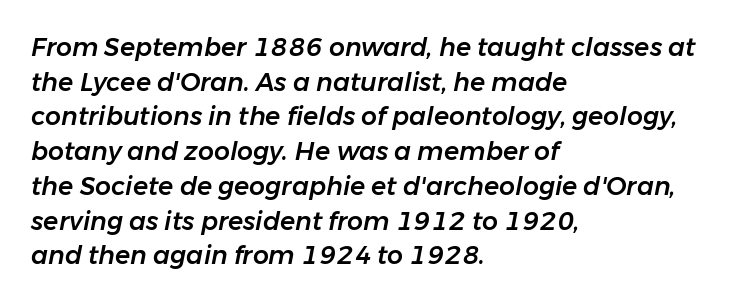
{"italic": "yes", "lean": "right", "slant_degrees": 11, "underline": "no", "align": "left", "line_spacing": "normal", "line_spacing_ratio": 1.39, "letter_spacing": "normal", "letter_spacing_em": 0.0, "glyph_px": 25}
